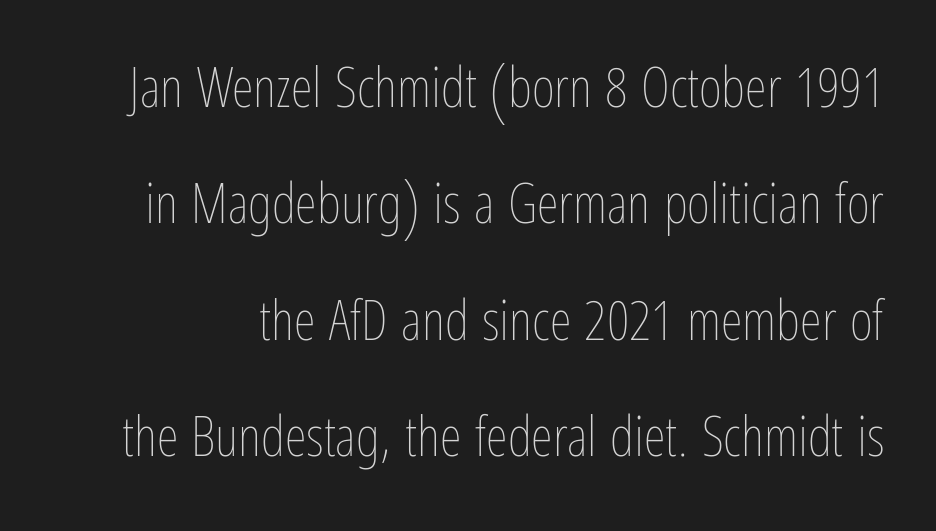
The image shows 56 px thin, condensed type, upright; set loose line spacing (2.08x), normal letter spacing, not underlined; low stroke contrast and a medium x-height.
